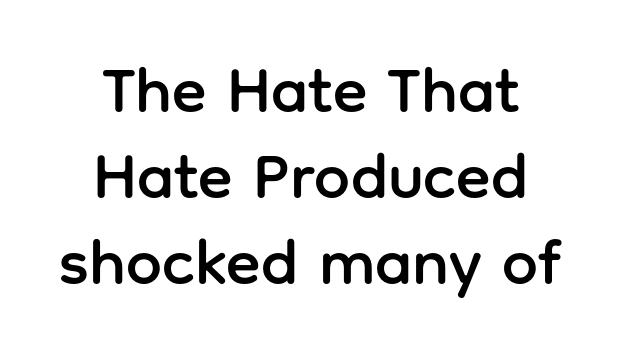
The letters sit at their default tracking, neither squeezed nor spread. Unlike a traditional serif, this face leaves its strokes unadorned. One-word summary of the alignment: center. This block has exactly the height ordinary leading produces. Only glyphs here, with clear space below each row.
